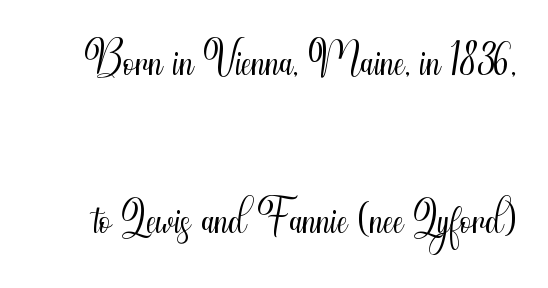
The image shows 65 px light, condensed sans-serif type; set loose line spacing (2.43x), normal letter spacing, not underlined; medium stroke contrast and a small x-height.
